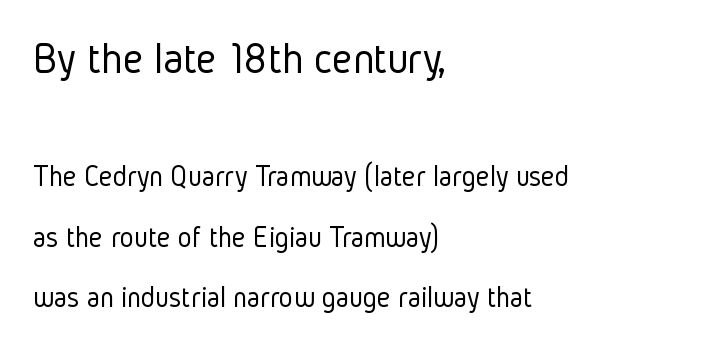
The image shows 45 px light, condensed sans-serif type, upright; set left-aligned, loose line spacing (2.01x), normal letter spacing, not underlined; the first (top) block is 1.5x larger; low stroke contrast and a medium x-height.
